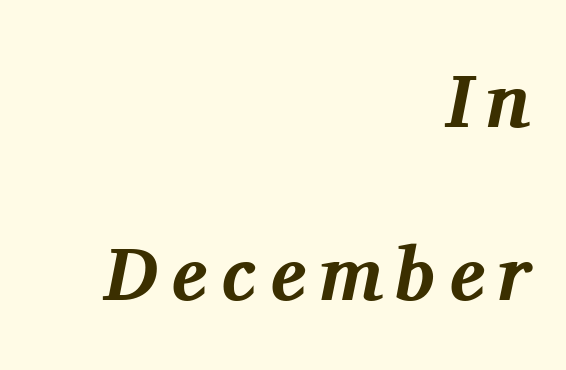
Q: Is the text bold? A: Yes.
Q: Is the text italic (slanted)? A: Yes, it leans right by about 11 degrees.
Q: Is the typeface a serif or a sans-serif typeface? A: Serif.
Q: Is the text underlined? A: No.
Q: How is the paragraph aligned? A: Right-aligned.
Q: Is the spacing between lines tight, normal or loose? A: Loose.
Q: Width (condensed, normal, or wide)? A: Normal.
Q: Stroke contrast? A: Medium.
Q: x-height? A: Medium.
Q: Monospaced? A: No.
